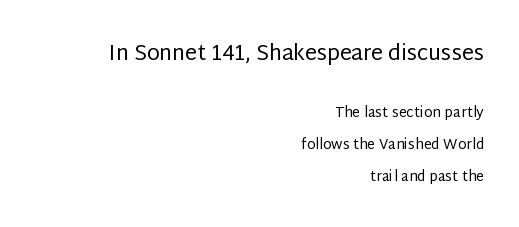
Q: Is the text bold? A: No.
Q: Is the text italic (slanted)? A: No, it is upright.
Q: Is the text underlined? A: No.
Q: How is the paragraph aligned? A: Right-aligned.
Q: Is the spacing between letters normal or unusually wide? A: Normal.
Q: Is the spacing between lines tight, normal or loose? A: Loose.
Q: Which block of text is set in a larger size, the first (top) or the second (bottom)? A: The first (top) one.
